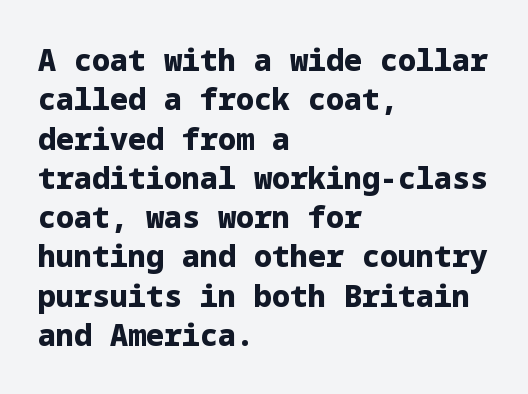
The image shows 30 px heavy sans-serif type, upright; set left-aligned, normal line spacing (1.31x), normal letter spacing, not underlined; low stroke contrast and a medium x-height.
